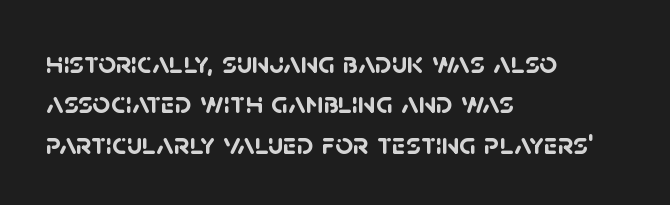
Q: Is the text bold? A: Yes.
Q: Is the typeface a serif or a sans-serif typeface? A: Sans-serif.
Q: Is the text underlined? A: No.
Q: How is the paragraph aligned? A: Left-aligned.
Q: Is the spacing between letters normal or unusually wide? A: Normal.
Q: Is the spacing between lines tight, normal or loose? A: Normal.
Q: Width (condensed, normal, or wide)? A: Normal.
Q: Stroke contrast? A: Low.
Q: x-height? A: Large.
Q: Monospaced? A: No.
